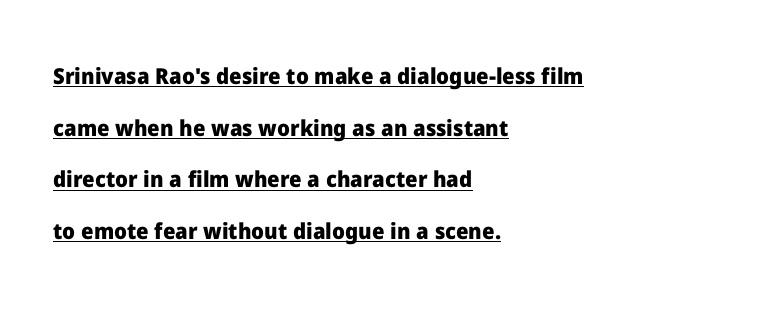
The image shows 22 px bold type, upright; set left-aligned, loose line spacing (2.35x), normal letter spacing, underlined.
